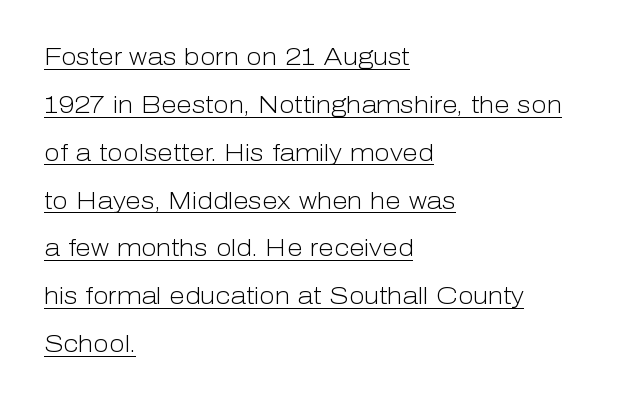
The image shows 23 px text type, upright; set left-aligned, loose line spacing (2.08x), normal letter spacing, underlined.
